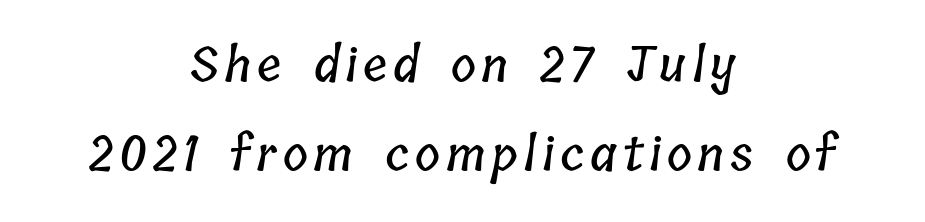
Q: Is the text underlined? A: No.
Q: How is the paragraph aligned? A: Centered.
Q: Width (condensed, normal, or wide)? A: Condensed.
Q: Stroke contrast? A: Low.
Q: x-height? A: Medium.
Q: Monospaced? A: No.
